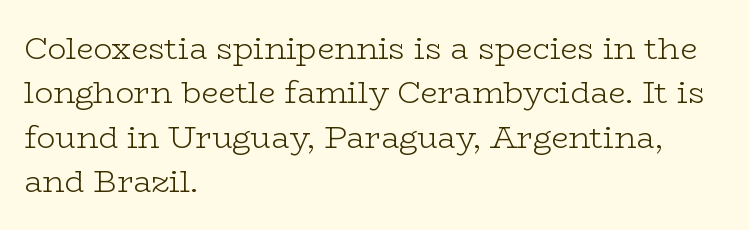
The passage is arranged the way most books set body copy — flush left. Posture: upright roman. Nothing unusual about the tracking: characters are spaced as the font intends. The rendering uses natural spacing where letterforms have individual widths.
